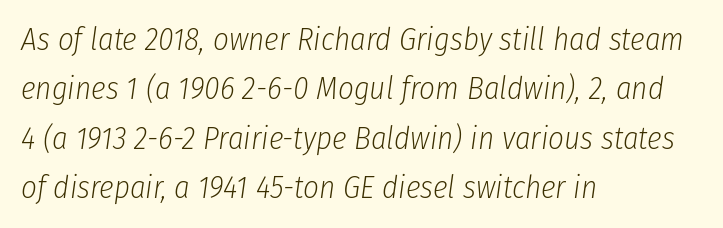
{"italic": "yes", "lean": "right", "slant_degrees": 8, "bold": "no", "weight": "light", "width": "condensed", "stroke_contrast": "low", "x_height": "medium", "monospaced": "no", "underline": "no", "align": "left", "line_spacing": "normal", "line_spacing_ratio": 1.59, "letter_spacing": "normal", "letter_spacing_em": 0.0, "glyph_px": 31}
